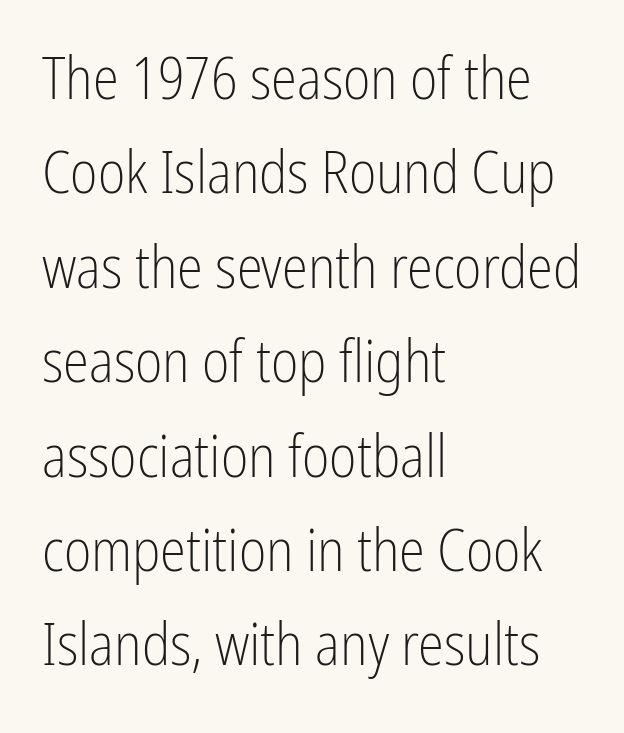
Q: Is the text bold? A: No.
Q: Is the text italic (slanted)? A: No, it is upright.
Q: Is the typeface a serif or a sans-serif typeface? A: Sans-serif.
Q: Is the text underlined? A: No.
Q: How is the paragraph aligned? A: Left-aligned.
Q: Is the spacing between letters normal or unusually wide? A: Normal.
Q: Is the spacing between lines tight, normal or loose? A: Normal.
Q: Width (condensed, normal, or wide)? A: Condensed.
Q: Stroke contrast? A: Low.
Q: x-height? A: Medium.
Q: Monospaced? A: No.
